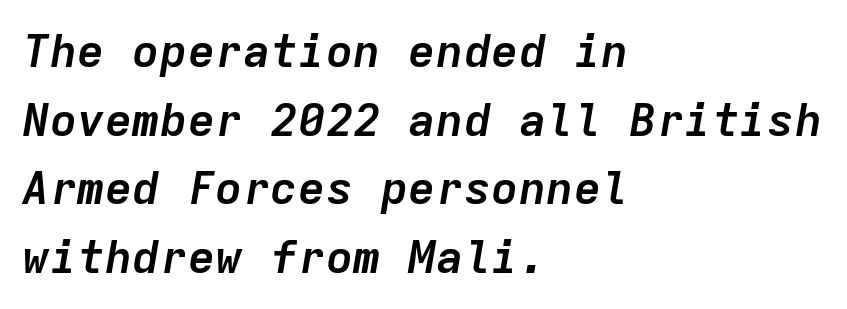
Q: Is the text bold? A: Yes.
Q: Is the text italic (slanted)? A: Yes, it leans right by about 9 degrees.
Q: Is the text underlined? A: No.
Q: How is the paragraph aligned? A: Left-aligned.
Q: Is the spacing between letters normal or unusually wide? A: Normal.
Q: Is the spacing between lines tight, normal or loose? A: Normal.
Q: Width (condensed, normal, or wide)? A: Normal.
Q: Stroke contrast? A: Low.
Q: x-height? A: Medium.
Q: Monospaced? A: Yes.
